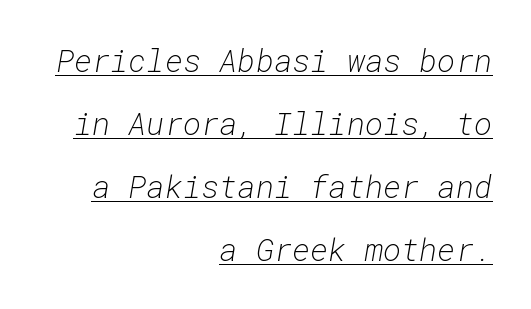
{"italic": "yes", "lean": "right", "slant_degrees": 10, "bold": "no", "weight": "light", "width": "normal", "stroke_contrast": "low", "x_height": "medium", "monospaced": "yes", "underline": "yes", "align": "right", "line_spacing": "loose", "line_spacing_ratio": 2.03, "letter_spacing": "normal", "letter_spacing_em": 0.0, "glyph_px": 31}
